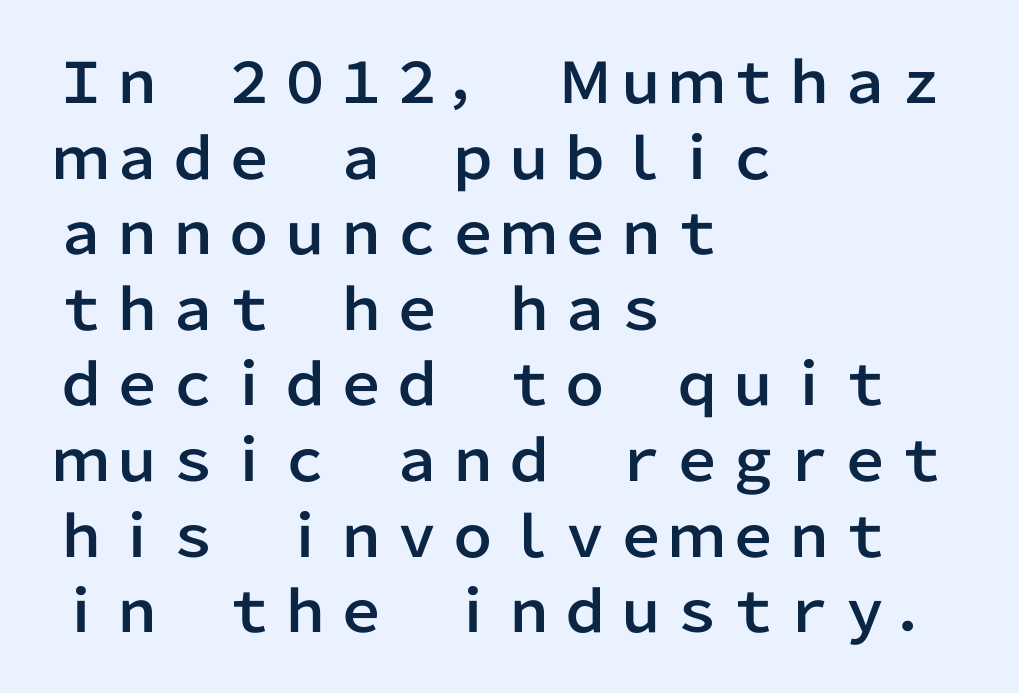
{"serif": "no", "italic": "no", "width": "normal", "stroke_contrast": "low", "x_height": "medium", "monospaced": "no", "underline": "no", "align": "left", "line_spacing": "normal", "line_spacing_ratio": 1.35, "letter_spacing": "normal", "letter_spacing_em": 0.0, "glyph_px": 56}
